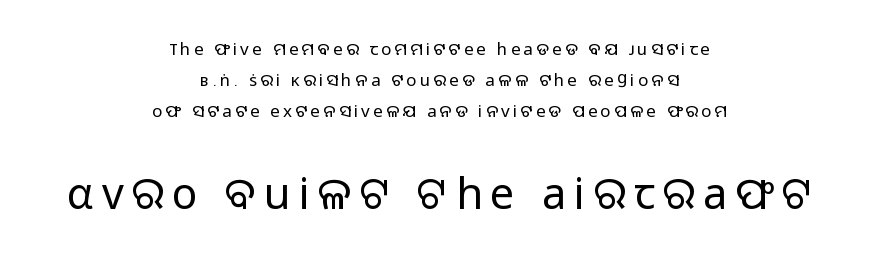
Centered paragraph, ragged on both sides. The string is rendered with underlining switched off. Whoever set this made the second block the dominant, larger element. The strokes are not fattened; the text isn't bold.
